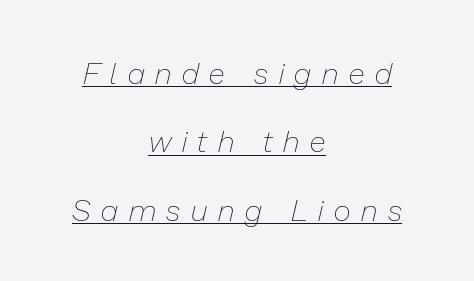
The paragraph shown floats in the horizontal middle. This is oblique type, the kind used for emphasis or titles. The lines are spread far apart with generous leading. Quick note: underline on.
